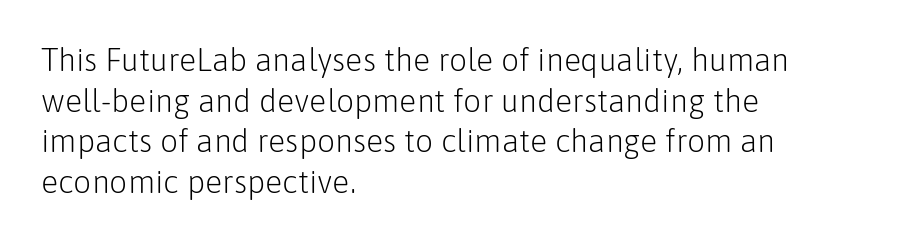
Visually the block forms a straight wall on the left and a jagged coastline on the right. Italic: no, the glyphs are upright roman. Descenders are the only things crossing below the line. Students, observe: this is what conventionally led text looks like. Check where the strokes stop: nothing finishes them off — pure sans. Vertical stems look standard width or narrower in stroke.
